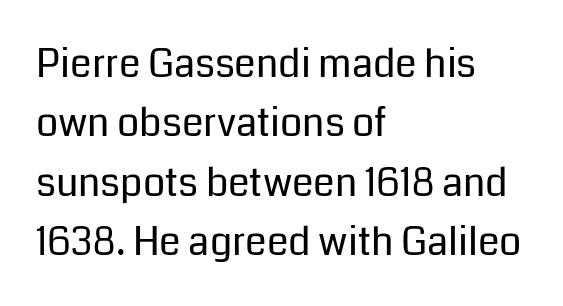
The image shows 39 px regular-weight sans-serif type, upright; set left-aligned, normal line spacing (1.52x), normal letter spacing, not underlined; low stroke contrast and a medium x-height.
